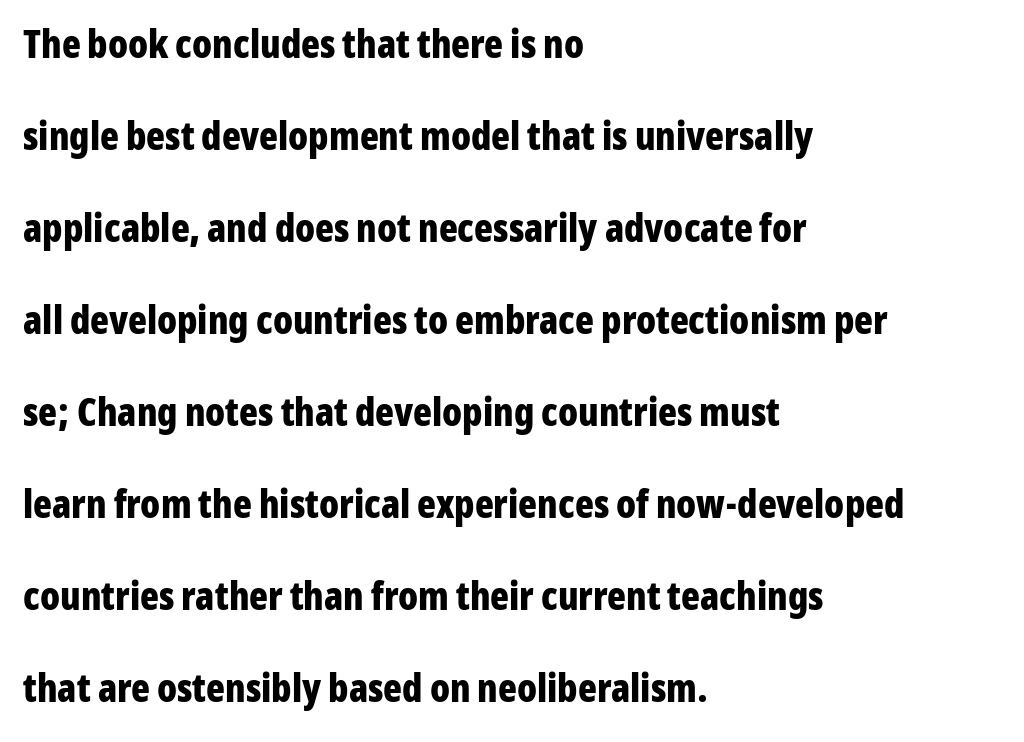
The image shows 39 px bold, condensed sans-serif type, upright; set left-aligned, loose line spacing (2.36x), normal letter spacing, not underlined; low stroke contrast and a medium x-height.
